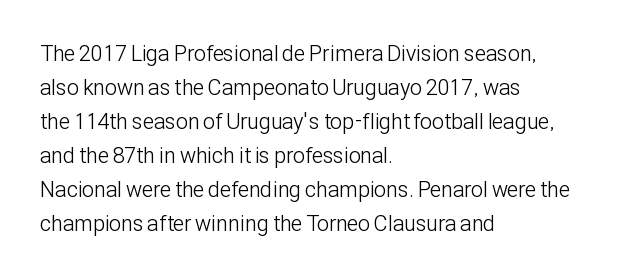
The image shows 22 px text type, upright; set left-aligned, normal line spacing (1.55x), normal letter spacing, not underlined.
